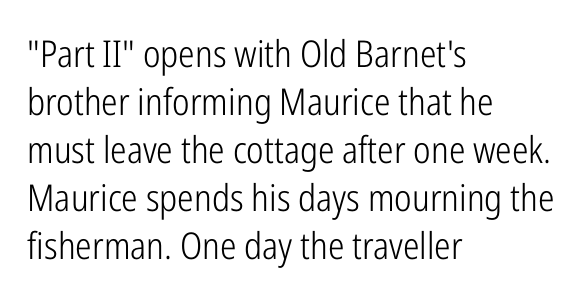
Q: Is the text bold? A: No.
Q: Is the text italic (slanted)? A: No, it is upright.
Q: Is the typeface a serif or a sans-serif typeface? A: Sans-serif.
Q: Is the text underlined? A: No.
Q: How is the paragraph aligned? A: Left-aligned.
Q: Is the spacing between letters normal or unusually wide? A: Normal.
Q: Is the spacing between lines tight, normal or loose? A: Normal.
Q: Width (condensed, normal, or wide)? A: Condensed.
Q: Stroke contrast? A: Low.
Q: x-height? A: Medium.
Q: Monospaced? A: No.
